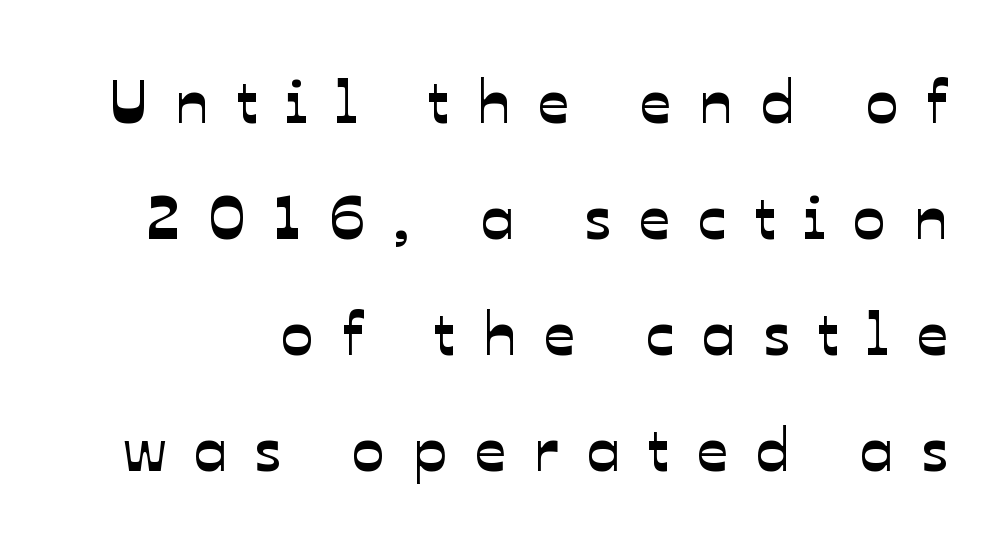
This sample uses expanded letter spacing, leaving extra air between glyphs. The space beneath each line is pristine and unruled. A typesetter would call this leading open, well beyond the default. The font family rendered here belongs to the sans-serif group.
